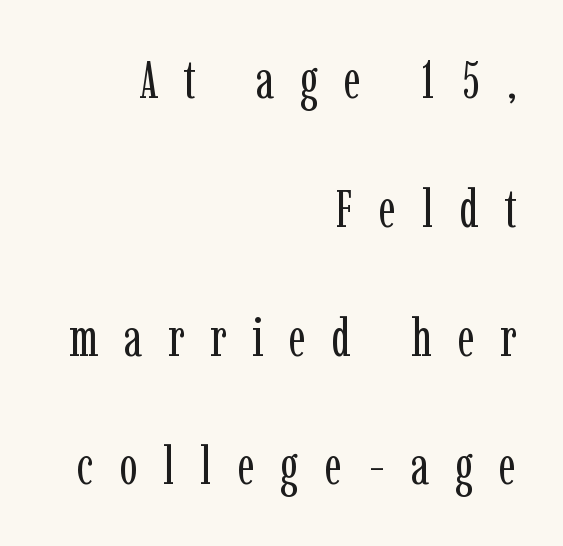
{"serif": "yes", "italic": "no", "bold": "no", "weight": "regular", "width": "condensed", "stroke_contrast": "low", "x_height": "medium", "monospaced": "no", "underline": "no", "align": "right", "line_spacing": "loose", "line_spacing_ratio": 2.43, "letter_spacing": "wide", "letter_spacing_em": 0.49, "glyph_px": 53}
